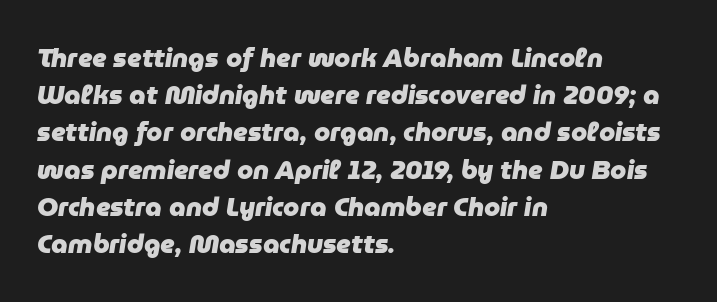
{"italic": "yes", "lean": "right", "slant_degrees": 9, "bold": "yes", "underline": "no", "align": "left", "line_spacing": "normal", "line_spacing_ratio": 1.43, "letter_spacing": "normal", "letter_spacing_em": 0.0, "glyph_px": 26}
